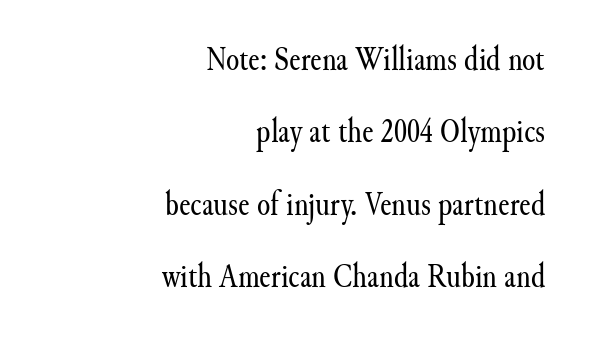
Notice the wide empty band between every row — that's loose leading. The font family rendered here belongs to the serif group. Spacing verdict: proportional, widths tailored to each character. The axis of the letterforms is exactly vertical.
